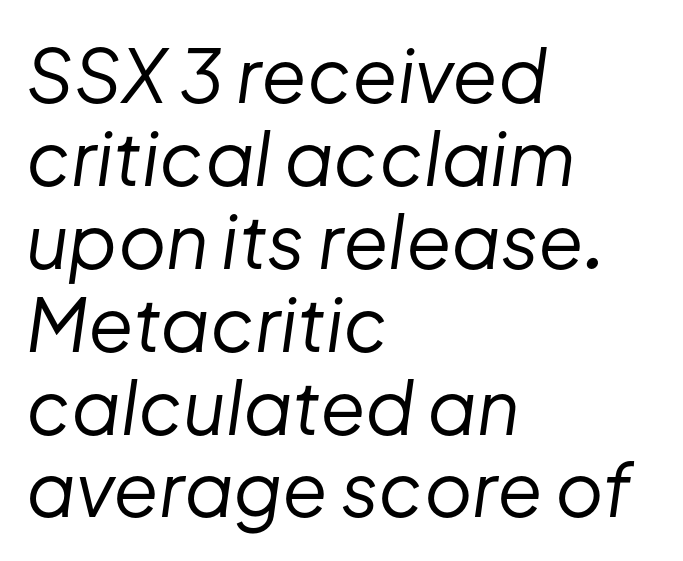
The image shows 74 px regular-weight type, italic (leaning right); set left-aligned, tight line spacing (1.12x), normal letter spacing, not underlined; low stroke contrast and a medium x-height.
